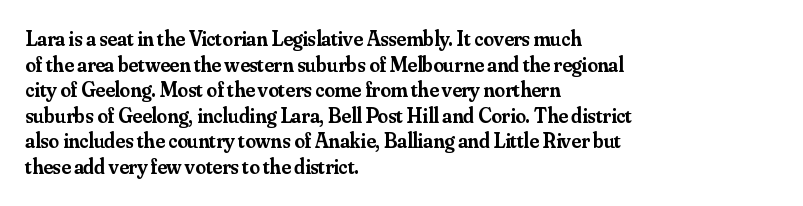
Q: Is the text bold? A: Semi-bold.
Q: Is the text italic (slanted)? A: No, it is upright.
Q: Is the text underlined? A: No.
Q: How is the paragraph aligned? A: Left-aligned.
Q: Is the spacing between letters normal or unusually wide? A: Normal.
